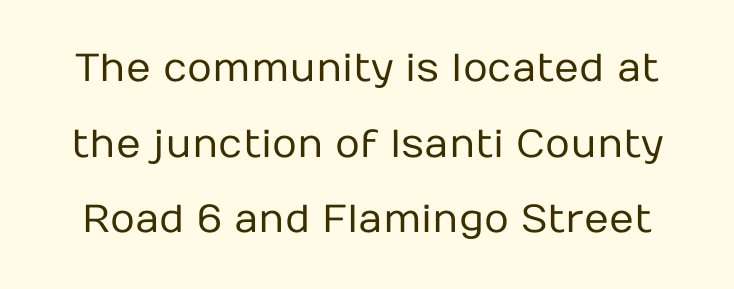
{"serif": "no", "italic": "no", "bold": "no", "weight": "regular", "width": "normal", "stroke_contrast": "low", "x_height": "medium", "monospaced": "no", "underline": "no", "line_spacing": "loose", "line_spacing_ratio": 1.94, "letter_spacing": "normal", "letter_spacing_em": 0.0, "glyph_px": 39}
